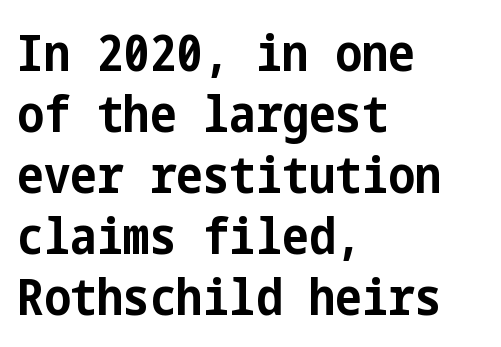
The image shows 50 px bold, condensed sans-serif type, upright; set left-aligned, line spacing 1.22x, normal letter spacing, not underlined; low stroke contrast and a medium x-height.
